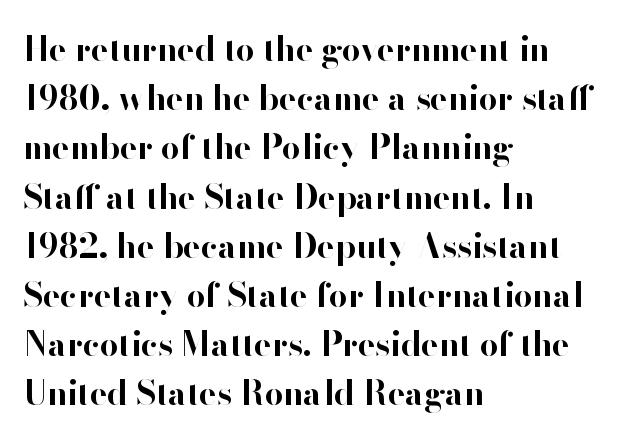
The image shows 33 px bold sans-serif type, upright; set left-aligned, normal line spacing (1.49x), normal letter spacing, not underlined; high stroke contrast and a small x-height.
